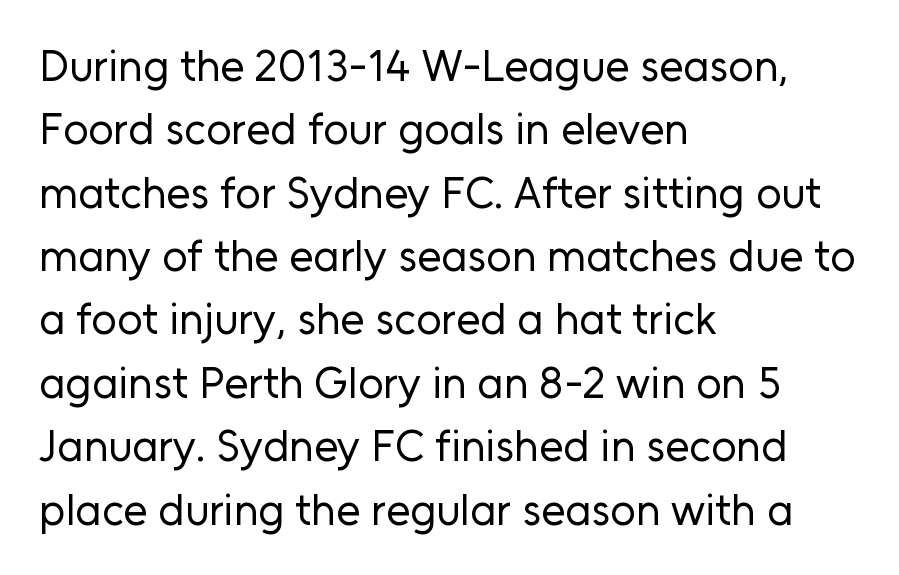
The image shows 44 px regular-weight sans-serif type, upright; set left-aligned, normal line spacing (1.44x), normal letter spacing, not underlined; low stroke contrast and a medium x-height.
